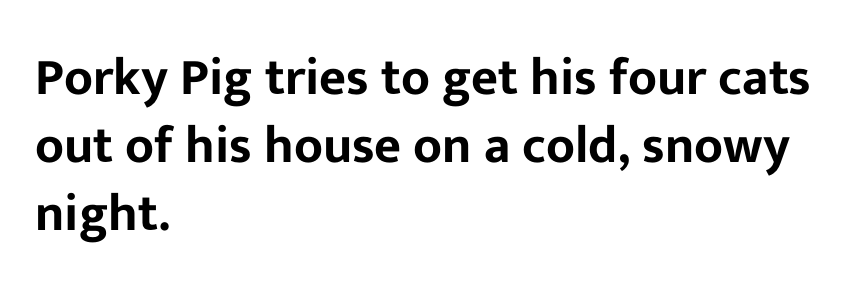
Look at the tracking — it's just the regular setting, nothing added. The face used here is a sans, in the tradition of grotesques and geometrics. Has an underline been added? It has not. Is this a fixed-width face? No — the glyphs have proportional, varying widths. Characters remain perfectly vertical along every line. Line beginnings align vertically; line endings do not.
